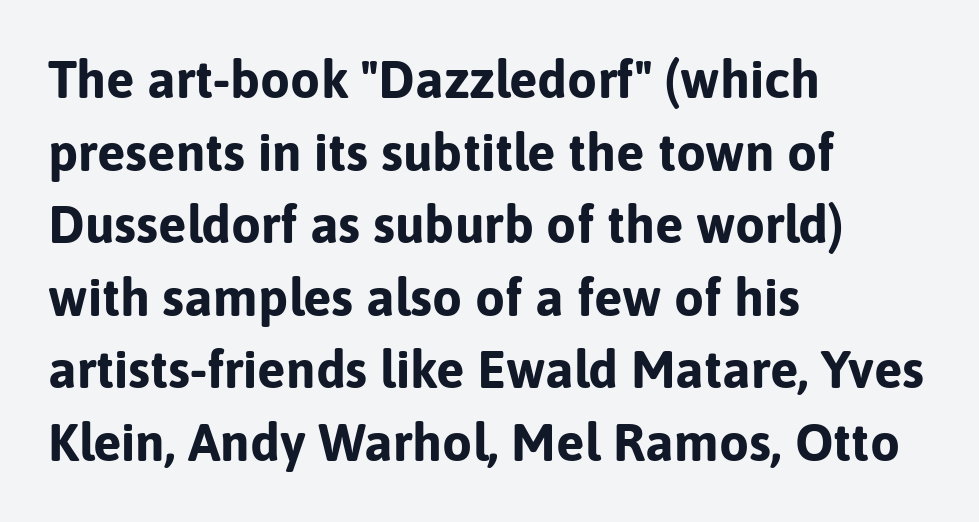
Descenders hang freely into open space. Letter spacing: default. These lines sit exactly where default settings would place them. The rag falls on the right side of this text block. Is this a sans? Yes — the strokes have no serifs. Looks like regular typesetting: each glyph gets only the width it needs.
